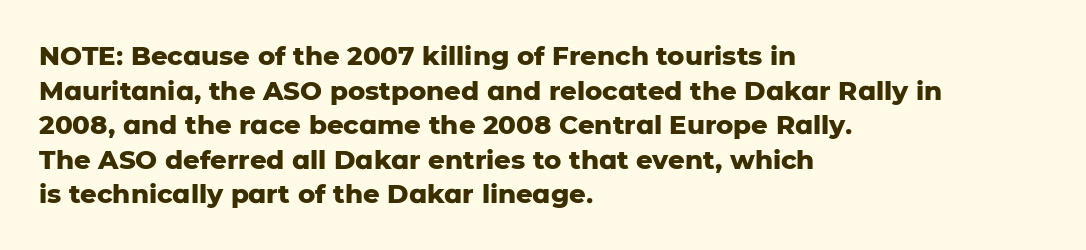
Q: Is the text bold? A: Yes.
Q: Is the text italic (slanted)? A: No, it is upright.
Q: Is the text underlined? A: No.
Q: How is the paragraph aligned? A: Left-aligned.
Q: Is the spacing between letters normal or unusually wide? A: Normal.
Q: Is the spacing between lines tight, normal or loose? A: Normal.
